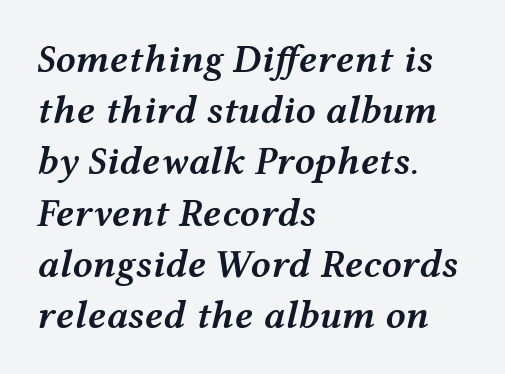
This is moderately heavy type, rendered in semibold. The tracking reads as untouched default to a designer's eye. Do the characters align in a grid? No, the font is proportional. Clear beneath every line of the passage. Line spacing here is normal. This rendering uses left alignment, leaving the right contour irregular.
